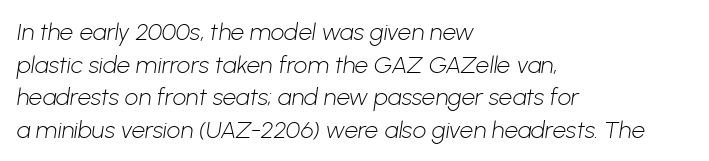
Q: Is the text bold? A: No.
Q: Is the text underlined? A: No.
Q: How is the paragraph aligned? A: Left-aligned.
Q: Is the spacing between letters normal or unusually wide? A: Normal.
Q: Is the spacing between lines tight, normal or loose? A: Normal.
